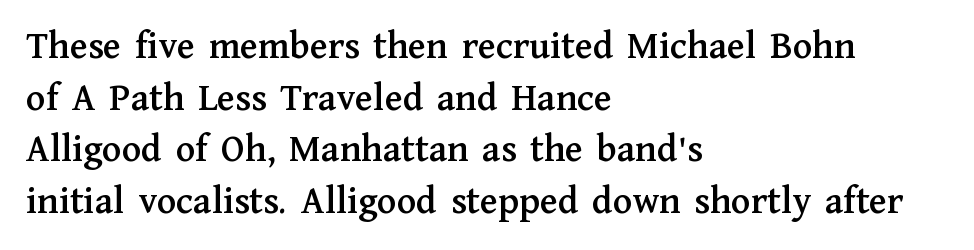
{"serif": "yes", "italic": "no", "width": "normal", "stroke_contrast": "medium", "x_height": "medium", "monospaced": "no", "underline": "no", "align": "left", "line_spacing": "normal", "line_spacing_ratio": 1.29, "letter_spacing": "normal", "letter_spacing_em": 0.0, "glyph_px": 40}
